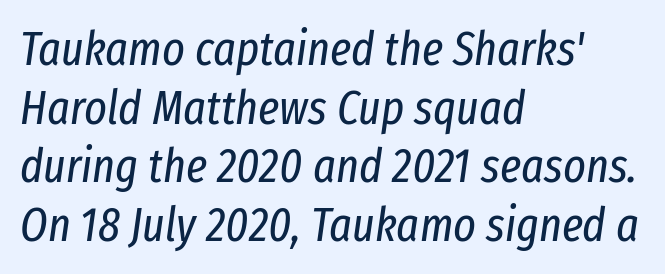
Q: Is the text bold? A: No.
Q: Is the text italic (slanted)? A: Yes, it leans right by about 8 degrees.
Q: Is the text underlined? A: No.
Q: How is the paragraph aligned? A: Left-aligned.
Q: Is the spacing between letters normal or unusually wide? A: Normal.
Q: Width (condensed, normal, or wide)? A: Condensed.
Q: Stroke contrast? A: Low.
Q: x-height? A: Medium.
Q: Monospaced? A: No.
